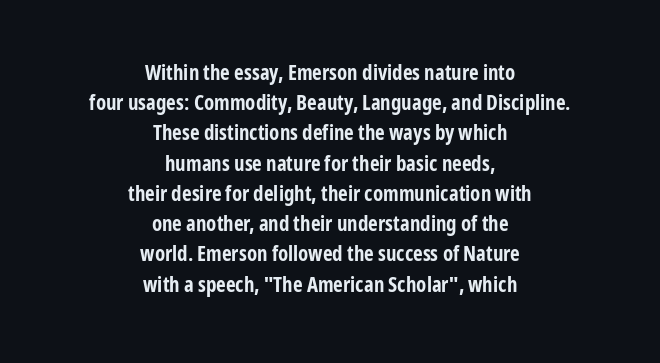
{"italic": "no", "bold": "yes", "underline": "no", "align": "center", "line_spacing": "normal", "line_spacing_ratio": 1.44, "letter_spacing": "normal", "letter_spacing_em": 0.0, "glyph_px": 21}
